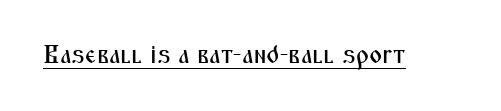
The image shows 25 px text type, upright; set normal letter spacing, underlined.
